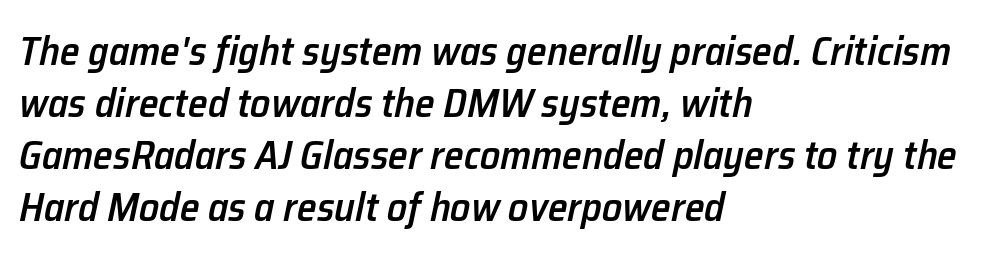
The typesetter chose a ragged-right arrangement here. Here the glyphs are tracked normally, forming tight word shapes. Designer's note — italics engaged. Beneath every word, the page is bare. Look at the stroke-to-counter ratio: somewhat heavy, a semibold. These lines are rendered in a variable-pitch font.
